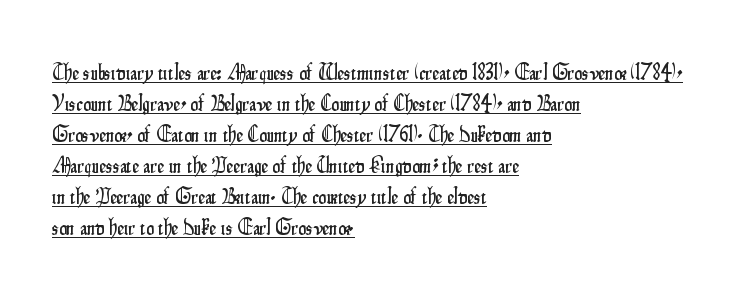
{"italic": "no", "underline": "yes", "align": "left", "line_spacing": "normal", "line_spacing_ratio": 1.41, "letter_spacing": "normal", "letter_spacing_em": 0.0, "glyph_px": 22}
